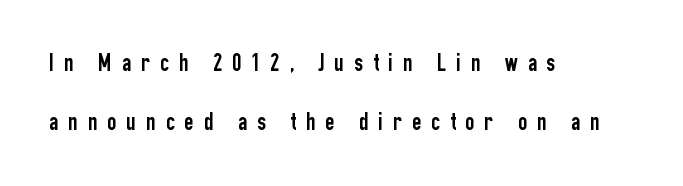
{"italic": "no", "underline": "no", "align": "left", "line_spacing": "loose", "line_spacing_ratio": 2.37, "letter_spacing": "wide", "letter_spacing_em": 0.4, "glyph_px": 25}
